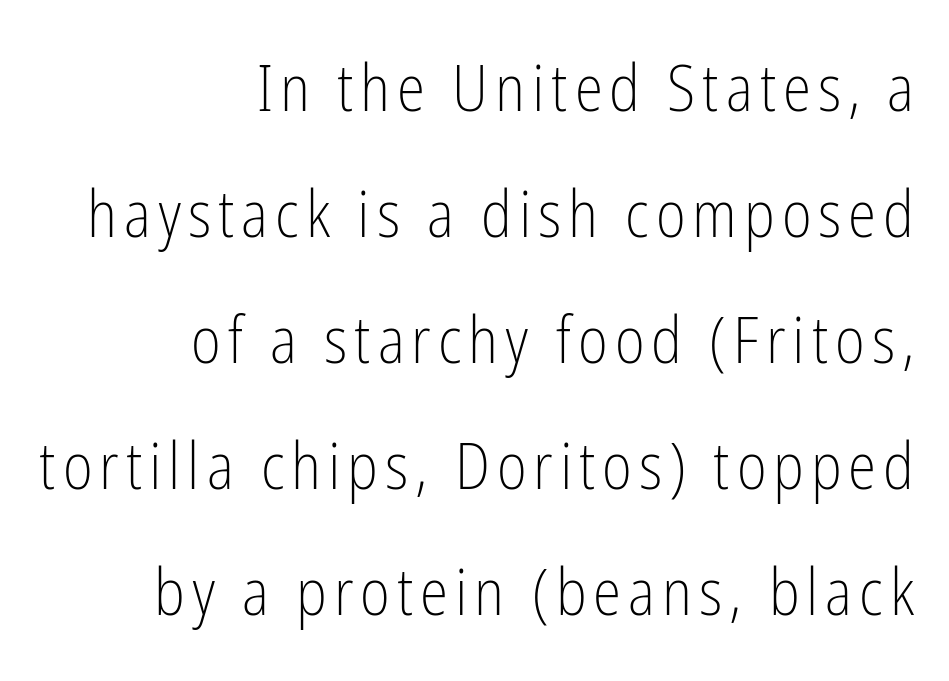
Q: Is the text bold? A: No.
Q: Is the text italic (slanted)? A: No, it is upright.
Q: Is the typeface a serif or a sans-serif typeface? A: Sans-serif.
Q: Is the text underlined? A: No.
Q: How is the paragraph aligned? A: Right-aligned.
Q: Is the spacing between lines tight, normal or loose? A: Loose.
Q: Width (condensed, normal, or wide)? A: Condensed.
Q: Stroke contrast? A: Low.
Q: x-height? A: Medium.
Q: Monospaced? A: No.
